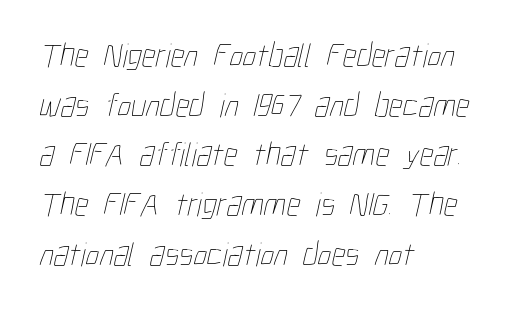
Q: Is the text bold? A: No.
Q: Is the text underlined? A: No.
Q: How is the paragraph aligned? A: Left-aligned.
Q: Is the spacing between letters normal or unusually wide? A: Normal.
Q: Is the spacing between lines tight, normal or loose? A: Normal.
Q: Width (condensed, normal, or wide)? A: Condensed.
Q: Stroke contrast? A: Low.
Q: x-height? A: Medium.
Q: Monospaced? A: No.
